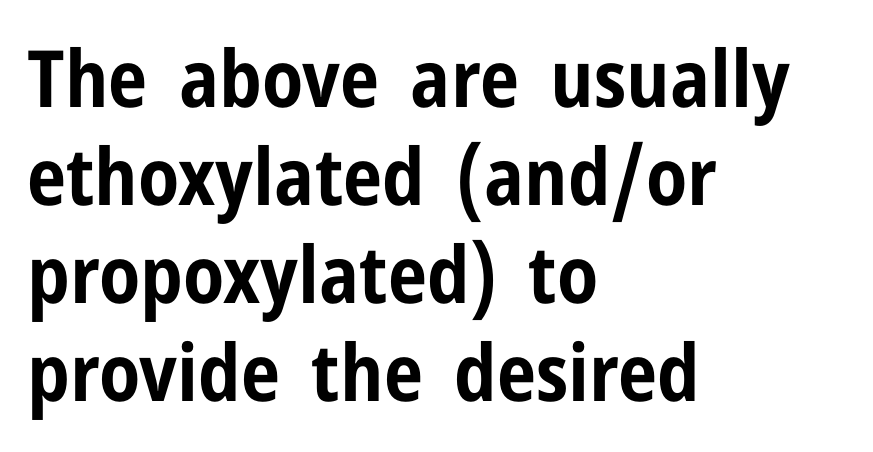
Q: Is the text bold? A: Yes.
Q: Is the text italic (slanted)? A: No, it is upright.
Q: Is the typeface a serif or a sans-serif typeface? A: Sans-serif.
Q: Is the text underlined? A: No.
Q: How is the paragraph aligned? A: Left-aligned.
Q: Is the spacing between letters normal or unusually wide? A: Normal.
Q: Width (condensed, normal, or wide)? A: Condensed.
Q: Stroke contrast? A: Low.
Q: x-height? A: Medium.
Q: Monospaced? A: No.
